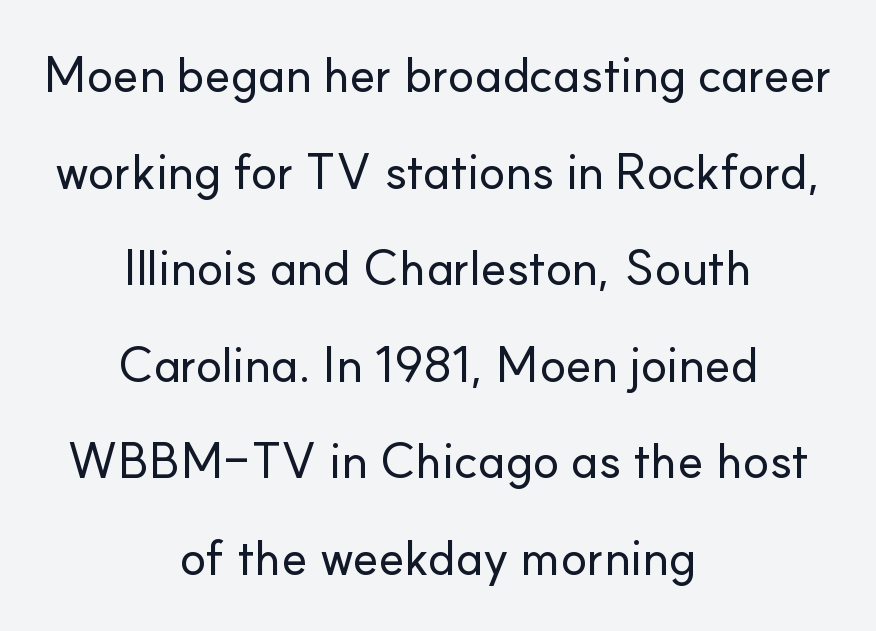
Q: Is the text italic (slanted)? A: No, it is upright.
Q: Is the typeface a serif or a sans-serif typeface? A: Sans-serif.
Q: Is the text underlined? A: No.
Q: How is the paragraph aligned? A: Centered.
Q: Is the spacing between letters normal or unusually wide? A: Normal.
Q: Is the spacing between lines tight, normal or loose? A: Loose.
Q: Width (condensed, normal, or wide)? A: Normal.
Q: Stroke contrast? A: Low.
Q: x-height? A: Small.
Q: Monospaced? A: No.
